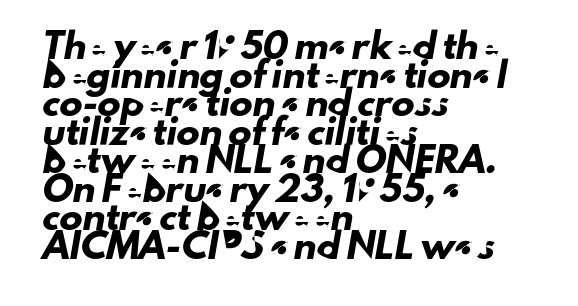
The image shows 23 px text type; set left-aligned, line spacing 1.24x, normal letter spacing, not underlined.
